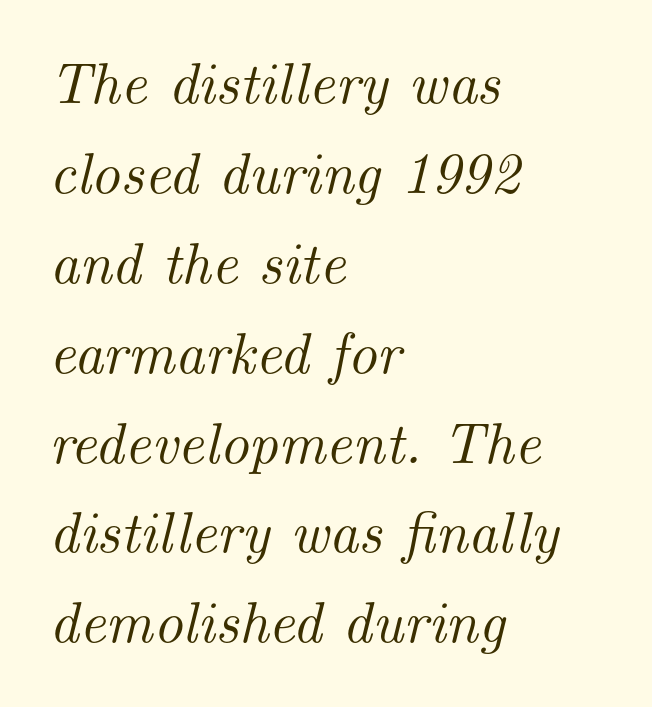
Little horizontal feet cap the strokes, marking this as serif type. The font's italic variant was chosen for this text. If you measured baseline to baseline, you'd find a middling distance. One-word summary of the alignment: left.
